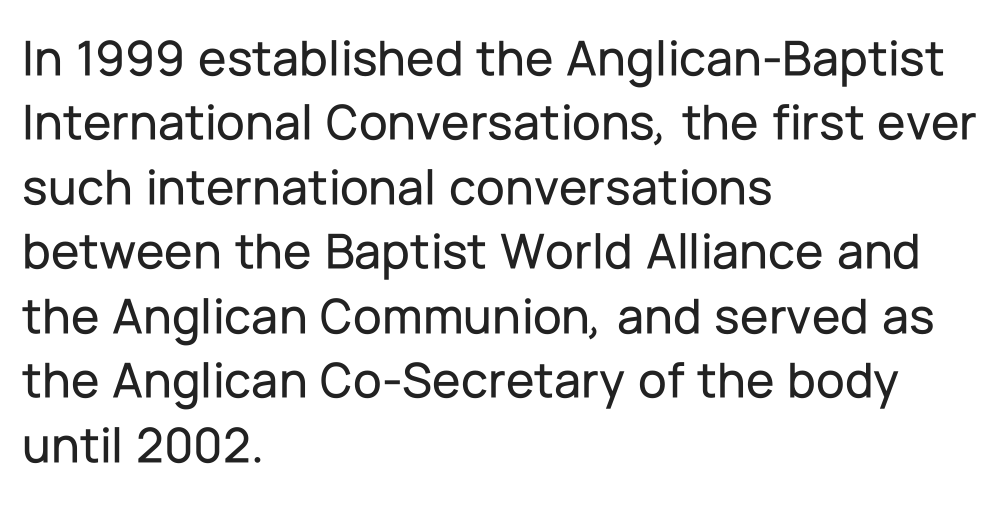
{"serif": "no", "italic": "no", "width": "normal", "stroke_contrast": "low", "x_height": "medium", "monospaced": "no", "underline": "no", "align": "left", "line_spacing_ratio": 1.24, "letter_spacing": "normal", "letter_spacing_em": 0.0, "glyph_px": 52}
